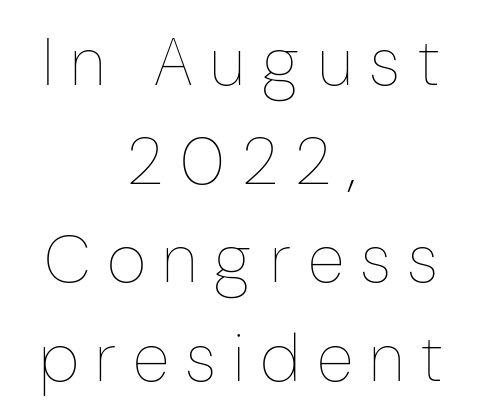
{"italic": "no", "bold": "no", "weight": "thin", "width": "condensed", "stroke_contrast": "low", "x_height": "medium", "monospaced": "no", "underline": "no", "align": "center", "line_spacing": "normal", "line_spacing_ratio": 1.45, "letter_spacing": "wide", "letter_spacing_em": 0.24, "glyph_px": 68}
